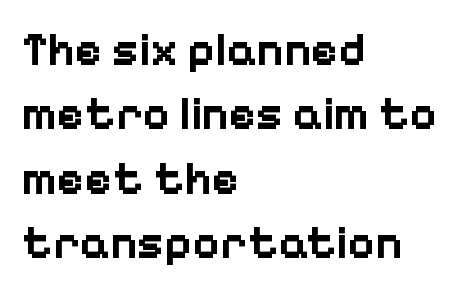
Q: Is the text bold? A: Yes.
Q: Is the text italic (slanted)? A: No, it is upright.
Q: Is the typeface a serif or a sans-serif typeface? A: Sans-serif.
Q: Is the text underlined? A: No.
Q: How is the paragraph aligned? A: Left-aligned.
Q: Is the spacing between letters normal or unusually wide? A: Normal.
Q: Is the spacing between lines tight, normal or loose? A: Normal.
Q: Width (condensed, normal, or wide)? A: Normal.
Q: Stroke contrast? A: Low.
Q: x-height? A: Medium.
Q: Monospaced? A: No.
